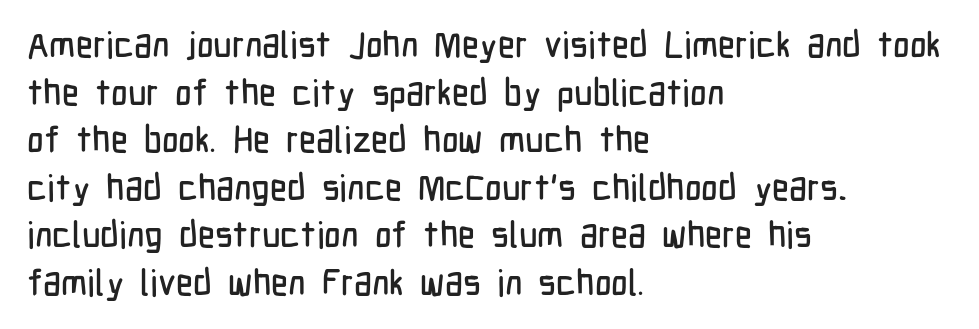
{"serif": "no", "italic": "no", "width": "condensed", "stroke_contrast": "low", "x_height": "medium", "monospaced": "no", "underline": "no", "align": "left", "line_spacing": "normal", "line_spacing_ratio": 1.32, "letter_spacing": "normal", "letter_spacing_em": 0.0, "glyph_px": 36}
